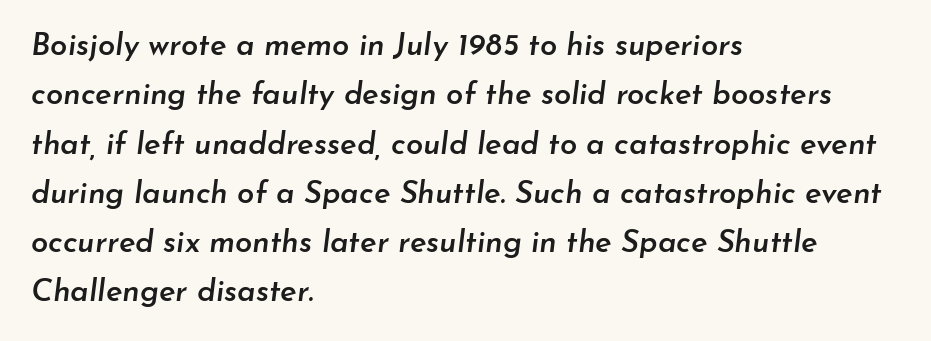
The image shows 31 px semibold type, italic (leaning right); set left-aligned, normal line spacing (1.59x), normal letter spacing, not underlined; low stroke contrast and a small x-height.
